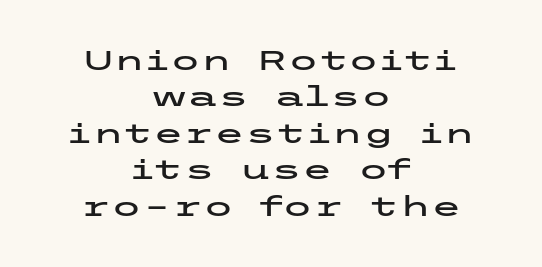
The image shows 28 px wide sans-serif type, upright; set centered, normal line spacing (1.3x), normal letter spacing, not underlined; low stroke contrast and a medium x-height.
